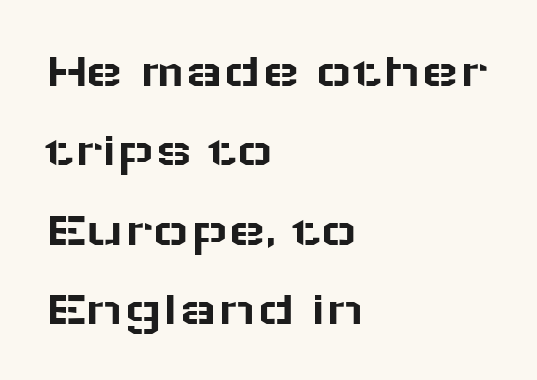
Q: Is the text italic (slanted)? A: No, it is upright.
Q: Is the typeface a serif or a sans-serif typeface? A: Sans-serif.
Q: Is the text underlined? A: No.
Q: How is the paragraph aligned? A: Left-aligned.
Q: Is the spacing between letters normal or unusually wide? A: Normal.
Q: Is the spacing between lines tight, normal or loose? A: Normal.
Q: Width (condensed, normal, or wide)? A: Wide.
Q: Stroke contrast? A: Low.
Q: x-height? A: Medium.
Q: Monospaced? A: No.
